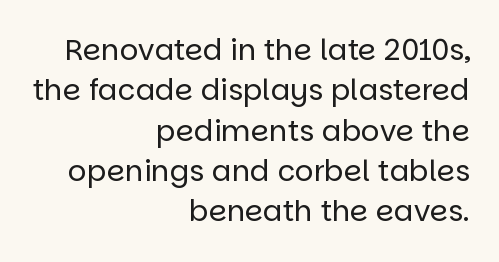
{"serif": "no", "italic": "no", "bold": "no", "weight": "regular", "width": "normal", "stroke_contrast": "low", "x_height": "large", "monospaced": "no", "underline": "no", "align": "right", "line_spacing": "normal", "line_spacing_ratio": 1.39, "letter_spacing": "normal", "letter_spacing_em": 0.0, "glyph_px": 29}
